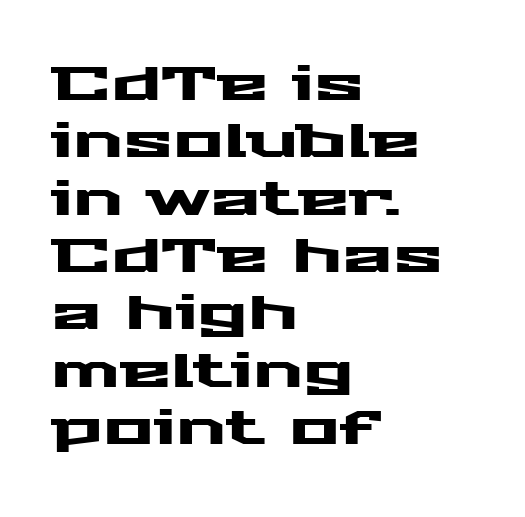
{"serif": "no", "italic": "no", "width": "wide", "stroke_contrast": "medium", "x_height": "medium", "monospaced": "no", "underline": "no", "align": "left", "line_spacing_ratio": 1.22, "letter_spacing": "normal", "letter_spacing_em": 0.0, "glyph_px": 47}
